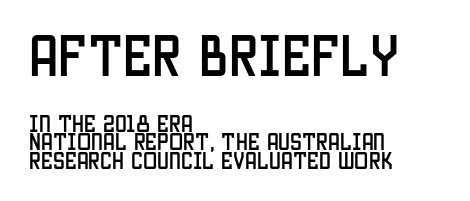
{"serif": "no", "italic": "no", "width": "condensed", "stroke_contrast": "low", "x_height": "large", "monospaced": "no", "underline": "no", "align": "left", "line_spacing": "tight", "line_spacing_ratio": 0.98, "letter_spacing": "normal", "letter_spacing_em": 0.0, "larger_block": "first", "size_ratio": 2.47, "glyph_px": 47}
